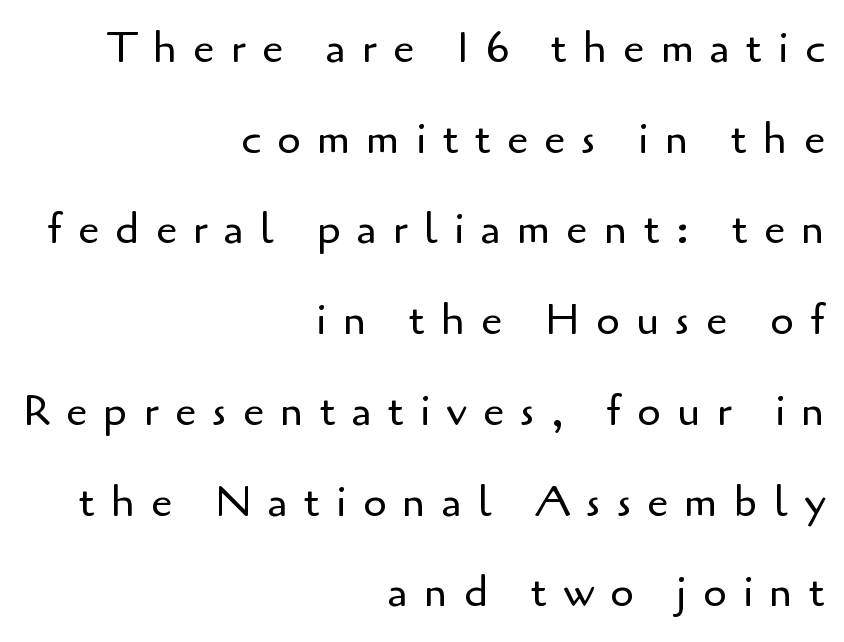
{"serif": "no", "italic": "no", "bold": "no", "weight": "regular", "width": "normal", "stroke_contrast": "low", "x_height": "small", "monospaced": "no", "underline": "no", "align": "right", "line_spacing": "loose", "line_spacing_ratio": 2.11, "letter_spacing": "wide", "letter_spacing_em": 0.37, "glyph_px": 43}
